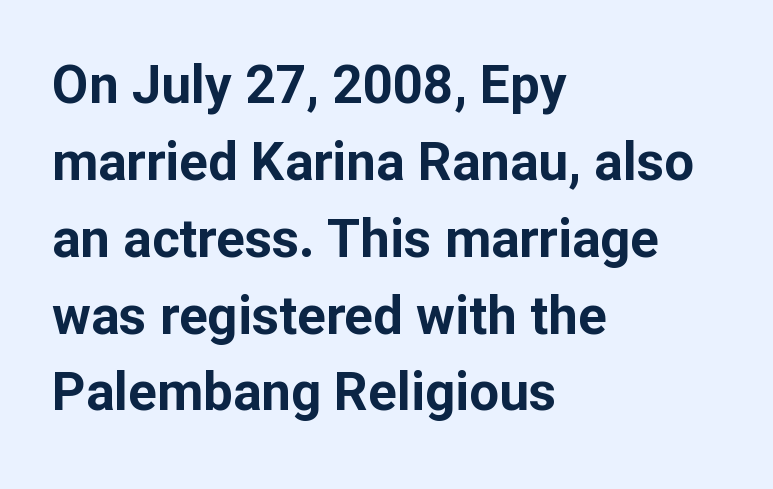
Q: Is the text bold? A: Yes.
Q: Is the text italic (slanted)? A: No, it is upright.
Q: Is the typeface a serif or a sans-serif typeface? A: Sans-serif.
Q: Is the text underlined? A: No.
Q: How is the paragraph aligned? A: Left-aligned.
Q: Is the spacing between letters normal or unusually wide? A: Normal.
Q: Is the spacing between lines tight, normal or loose? A: Normal.
Q: Width (condensed, normal, or wide)? A: Normal.
Q: Stroke contrast? A: Low.
Q: x-height? A: Medium.
Q: Monospaced? A: No.
